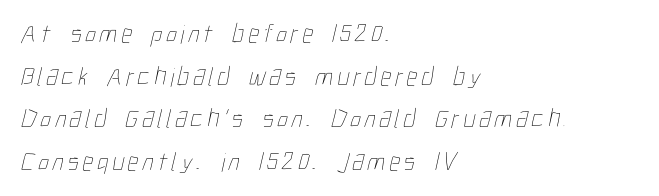
Horizontal alignment here is leftward, the default for most running prose. No word sits above an underline. Weight: regular or lighter. Horizontal bands of white between lines are of average thickness.
